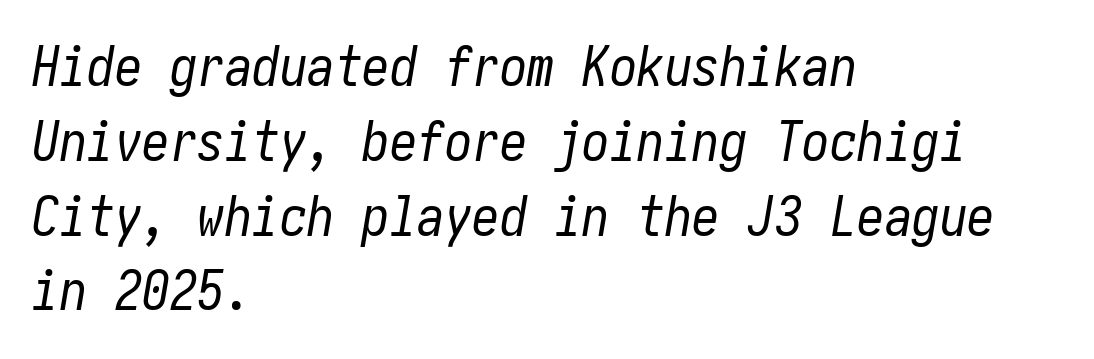
The image shows 55 px regular-weight, condensed type, italic (leaning right); set left-aligned, normal line spacing (1.36x), normal letter spacing, not underlined; low stroke contrast and a medium x-height.
